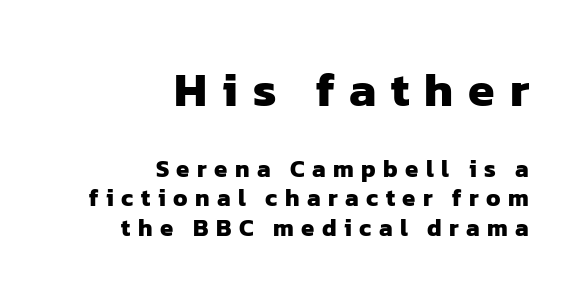
Character widths vary here, with narrow letters taking less room than wide ones. Glyph-to-glyph distance is far greater than everyday printed text. The face used here appears at its bigger size in the upper chunk. The letters carry no serifs — their stems end cleanly without finishing strokes.
